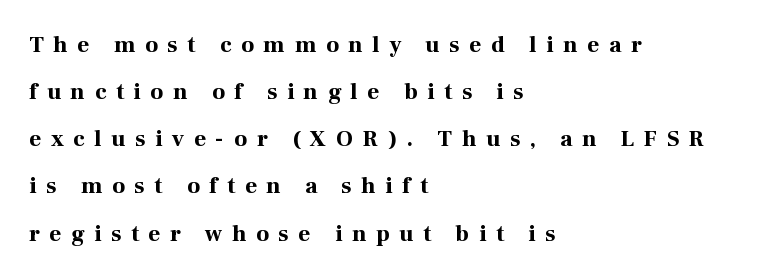
{"italic": "no", "bold": "yes", "underline": "no", "align": "left", "line_spacing": "loose", "line_spacing_ratio": 2.05, "letter_spacing": "wide", "letter_spacing_em": 0.42, "glyph_px": 23}
